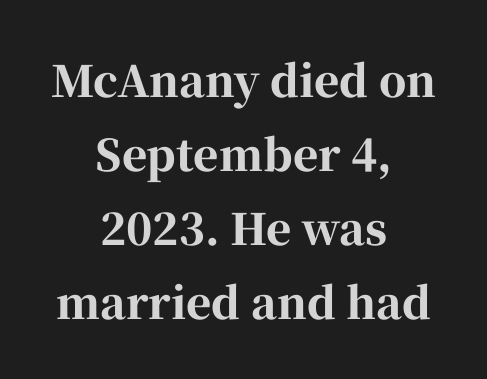
{"serif": "yes", "italic": "no", "bold": "yes", "weight": "bold", "width": "normal", "stroke_contrast": "high", "x_height": "medium", "monospaced": "no", "underline": "no", "align": "center", "line_spacing_ratio": 1.72, "letter_spacing": "normal", "letter_spacing_em": 0.0, "glyph_px": 43}
